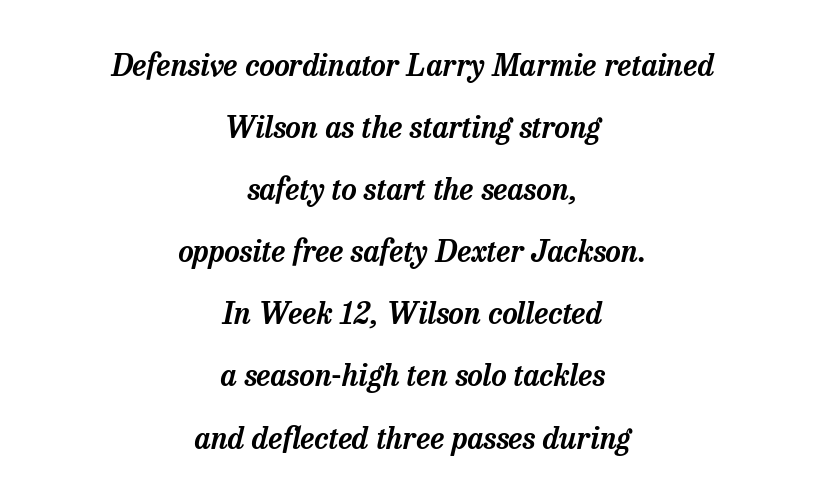
Q: Is the text italic (slanted)? A: Yes, it leans right by about 13 degrees.
Q: Is the typeface a serif or a sans-serif typeface? A: Serif.
Q: Is the text underlined? A: No.
Q: How is the paragraph aligned? A: Centered.
Q: Is the spacing between letters normal or unusually wide? A: Normal.
Q: Is the spacing between lines tight, normal or loose? A: Loose.
Q: Width (condensed, normal, or wide)? A: Normal.
Q: Stroke contrast? A: Low.
Q: x-height? A: Medium.
Q: Monospaced? A: No.
